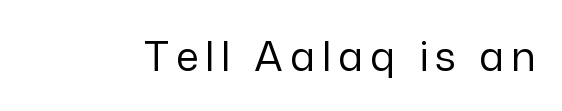
{"serif": "no", "italic": "no", "bold": "no", "weight": "regular", "width": "normal", "stroke_contrast": "low", "x_height": "medium", "monospaced": "no", "underline": "no", "glyph_px": 41}
